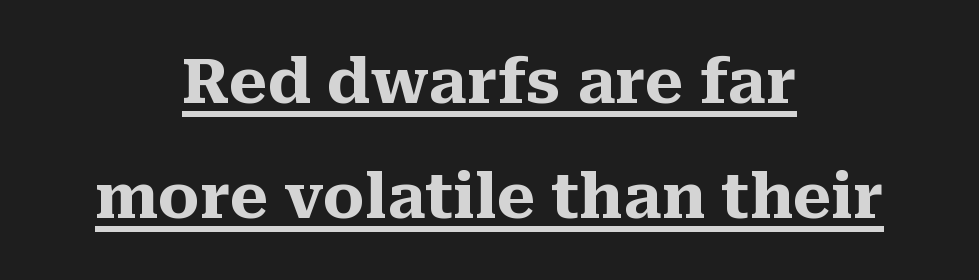
The passage shown is typed in a proportional face where columns would drift. These characters rest on top of a visible drawn line. Does the copy run flush right? No — it is centered line by line. Font category for this specimen: serif. Every character sits straight up, as roman type does. In terms of letterspacing, this is plain default setting.
